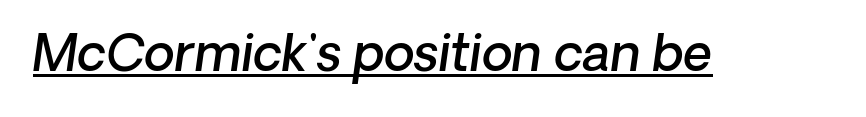
{"italic": "yes", "lean": "right", "slant_degrees": 8, "bold": "semi", "weight": "semibold", "width": "normal", "stroke_contrast": "low", "x_height": "medium", "monospaced": "no", "underline": "yes", "letter_spacing": "normal", "letter_spacing_em": 0.0, "glyph_px": 50}
